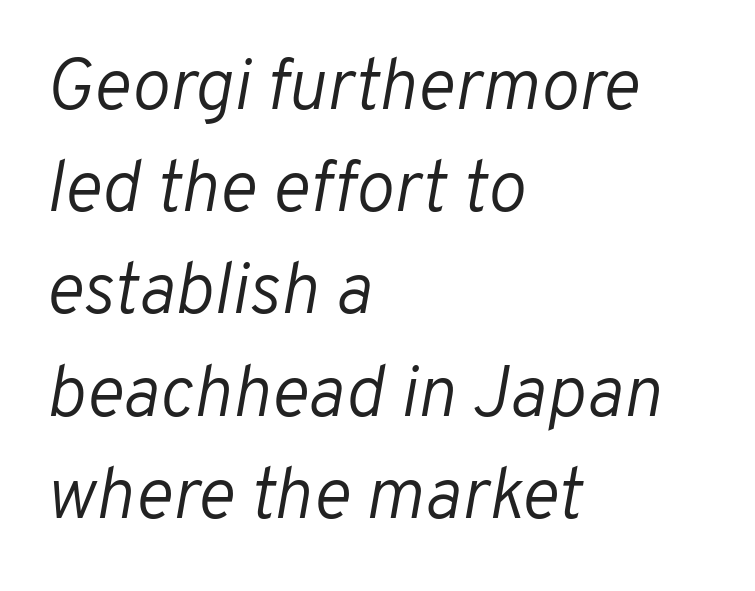
Compared with typical body copy, the letter spacing here is the same. One glance says typical: line gaps are just what's usual. Just letters on the line, the space beneath them empty. Letters have the restrained weight of plain body copy at most.
